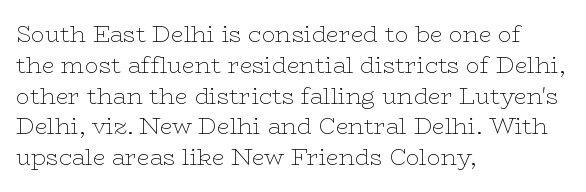
Q: Is the text bold? A: No.
Q: Is the text italic (slanted)? A: No, it is upright.
Q: Is the text underlined? A: No.
Q: How is the paragraph aligned? A: Left-aligned.
Q: Is the spacing between letters normal or unusually wide? A: Normal.
Q: Is the spacing between lines tight, normal or loose? A: Normal.
